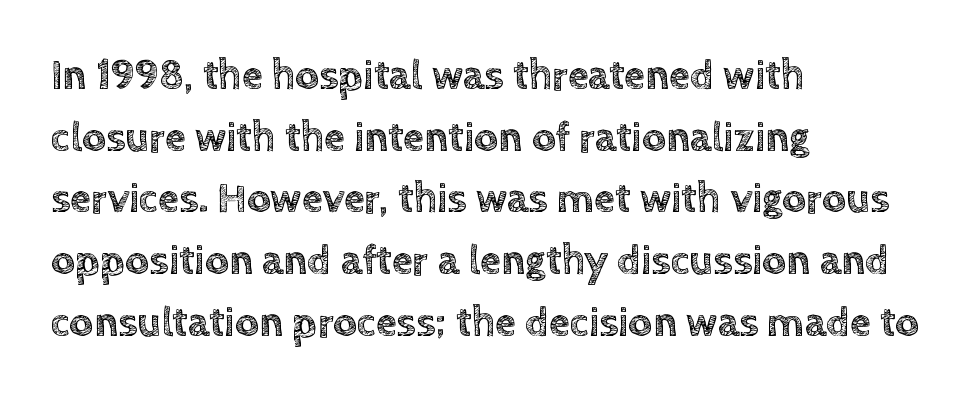
{"italic": "no", "width": "normal", "x_height": "large", "monospaced": "no", "underline": "no", "align": "left", "line_spacing": "normal", "line_spacing_ratio": 1.47, "letter_spacing": "normal", "letter_spacing_em": 0.0, "glyph_px": 42}
